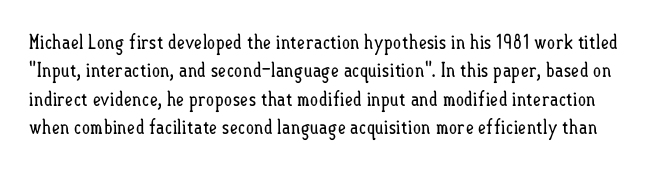
Q: Is the text bold? A: No.
Q: Is the text italic (slanted)? A: No, it is upright.
Q: Is the text underlined? A: No.
Q: Is the spacing between letters normal or unusually wide? A: Normal.
Q: Is the spacing between lines tight, normal or loose? A: Normal.
